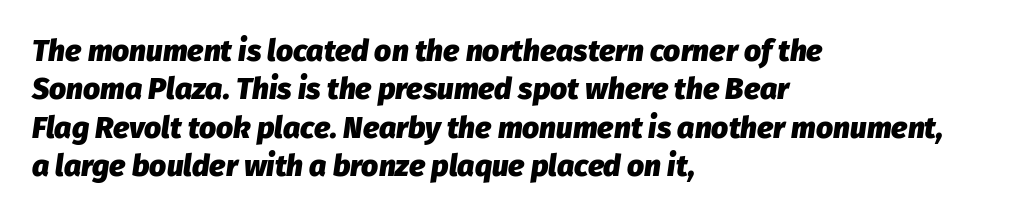
The image shows 30 px heavy type, italic (leaning right); set left-aligned, normal line spacing (1.28x), normal letter spacing, not underlined; low stroke contrast and a medium x-height.
